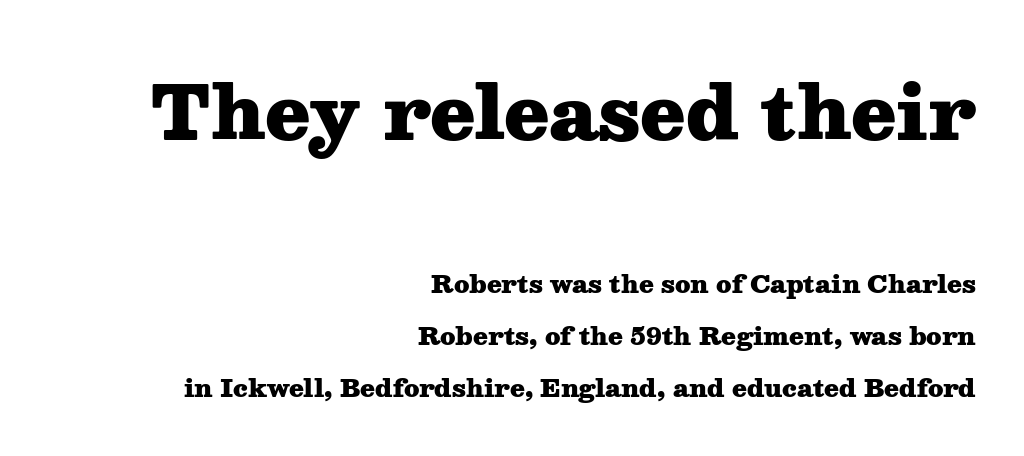
Q: Is the text bold? A: Yes.
Q: Is the text italic (slanted)? A: No, it is upright.
Q: Is the typeface a serif or a sans-serif typeface? A: Serif.
Q: Is the text underlined? A: No.
Q: How is the paragraph aligned? A: Right-aligned.
Q: Is the spacing between letters normal or unusually wide? A: Normal.
Q: Is the spacing between lines tight, normal or loose? A: Loose.
Q: Which block of text is set in a larger size, the first (top) or the second (bottom)? A: The first (top) one.
Q: Width (condensed, normal, or wide)? A: Wide.
Q: Stroke contrast? A: Medium.
Q: x-height? A: Medium.
Q: Monospaced? A: No.
